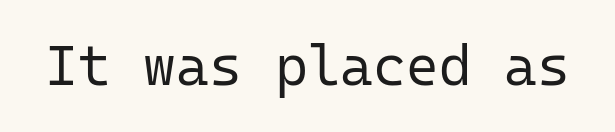
Q: Is the text bold? A: No.
Q: Is the text italic (slanted)? A: No, it is upright.
Q: Is the typeface a serif or a sans-serif typeface? A: Sans-serif.
Q: Is the text underlined? A: No.
Q: Is the spacing between letters normal or unusually wide? A: Normal.
Q: Width (condensed, normal, or wide)? A: Normal.
Q: Stroke contrast? A: Low.
Q: x-height? A: Medium.
Q: Monospaced? A: Yes.
